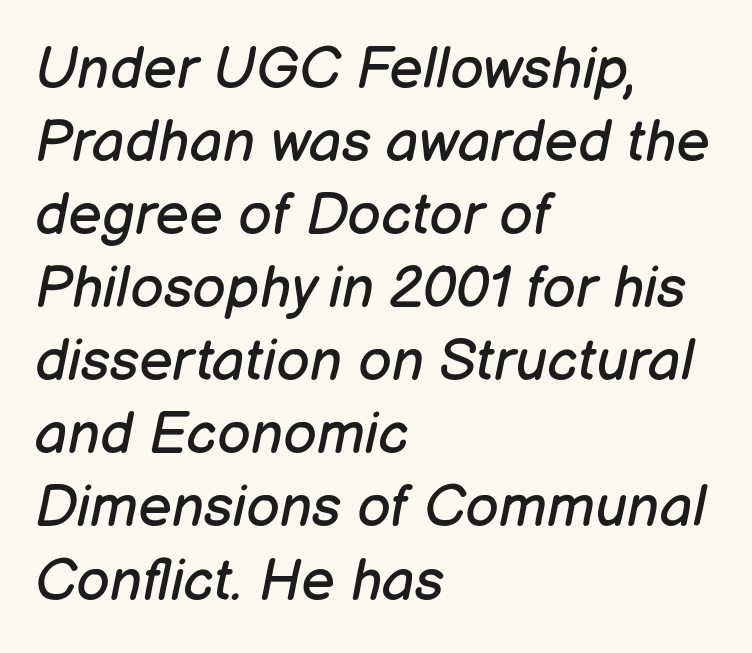
Every row of glyphs begins at an identical x-position on the left. The leading is moderate, giving the passage an even texture. A typesetter would call this zero additional tracking. Style check: oblique. Is the type heavy? It reads as light-to-regular instead. Spacing verdict: proportional, widths tailored to each character.
